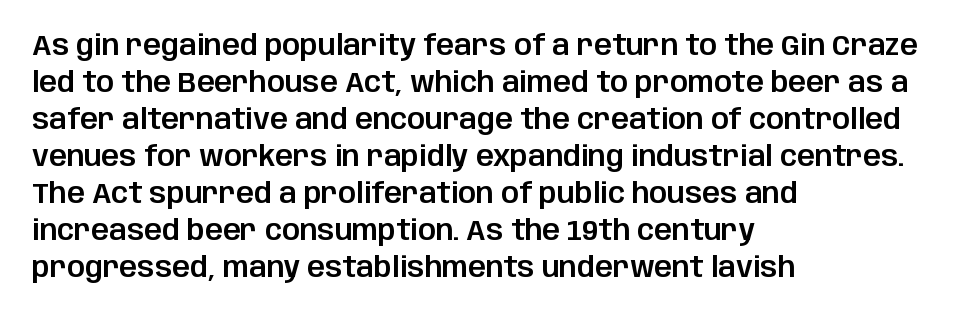
{"serif": "no", "italic": "no", "width": "normal", "stroke_contrast": "low", "x_height": "large", "monospaced": "no", "underline": "no", "align": "left", "line_spacing": "normal", "line_spacing_ratio": 1.32, "letter_spacing": "normal", "letter_spacing_em": 0.0, "glyph_px": 28}
